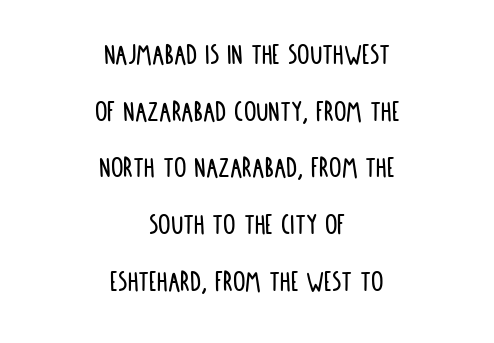
Stroke terminals: plain, sans-serif. Is this a fixed-width face? No — the glyphs have proportional, varying widths. In terms of letterspacing, this is plain default setting. The string is rendered with underlining switched off. Does the lettering tilt? It doesn't — this is upright.
